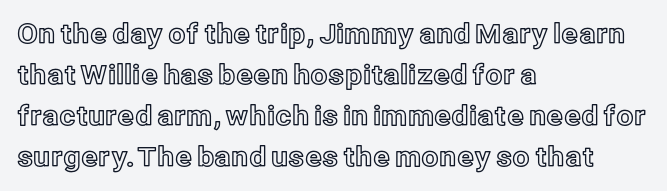
Q: Is the text italic (slanted)? A: No, it is upright.
Q: Is the text underlined? A: No.
Q: How is the paragraph aligned? A: Left-aligned.
Q: Is the spacing between letters normal or unusually wide? A: Normal.
Q: Is the spacing between lines tight, normal or loose? A: Normal.
